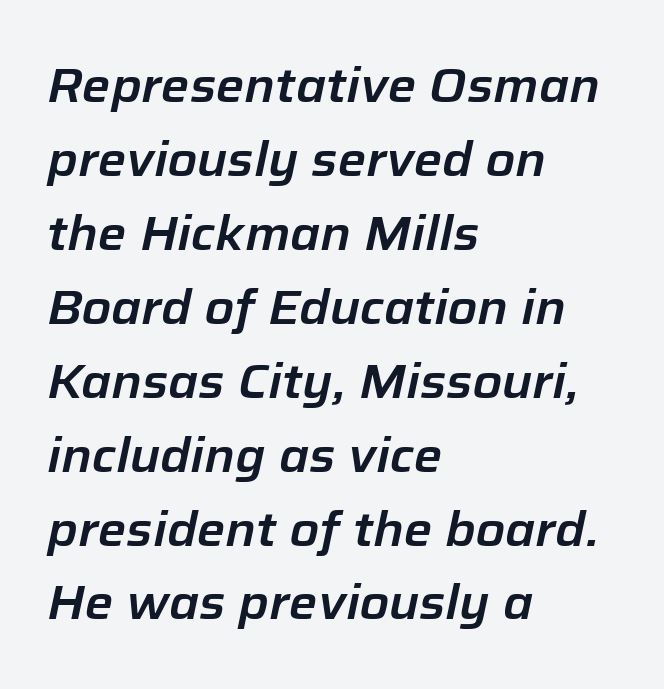
Letter spacing: default. The rag falls on the right side of this text block. You could not count columns in this text — the font is proportionally spaced. Italic: yes, the glyphs are oblique.
